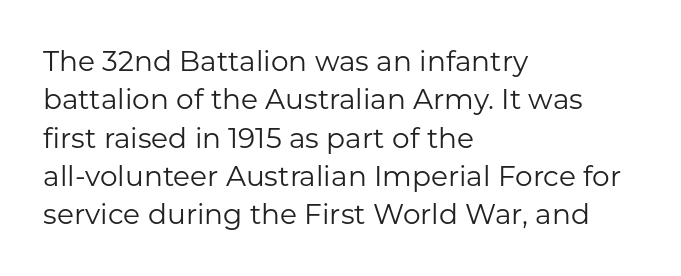
The paragraph shown leans on its left margin. The specimen omits any rule beneath the text block's lines. The passage shown stacks its lines at a standard gap. Are there feet on the stems? There aren't — it's a sans. Standard letterfit; no display-style spreading of the glyphs. The letters look calm and open, with moderate or lighter stems.
